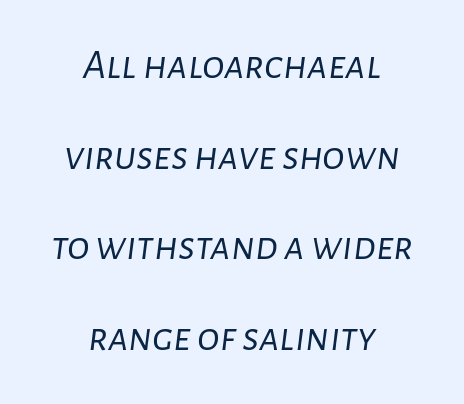
The rendering keeps characters at their native spacing. Which margin do the lines hug? Neither — every line sits in the middle. Tall strokes in this sample are angled rather than plumb. A light-to-regular cut is what we see here. Airy leading. Proportional: the letters do not fall into vertical columns.
